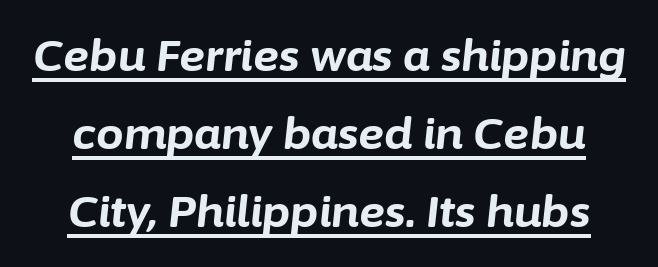
Q: Is the text bold? A: Yes.
Q: Is the text italic (slanted)? A: Yes, it leans right by about 6 degrees.
Q: Is the text underlined? A: Yes.
Q: Is the spacing between letters normal or unusually wide? A: Normal.
Q: Width (condensed, normal, or wide)? A: Normal.
Q: Stroke contrast? A: Low.
Q: x-height? A: Medium.
Q: Monospaced? A: No.
